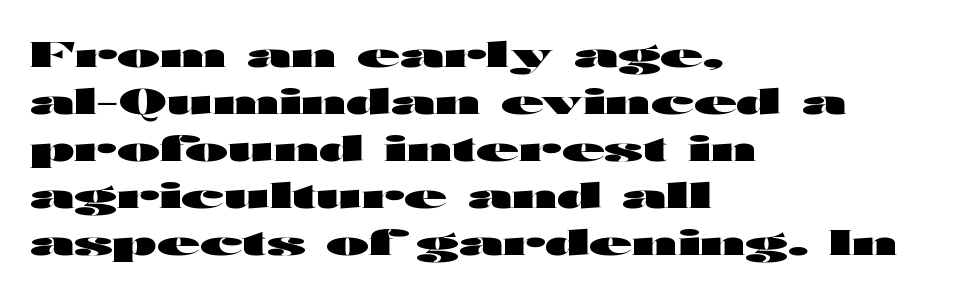
The image shows 35 px heavy, wide sans-serif type, upright; set left-aligned, normal line spacing (1.34x), normal letter spacing, not underlined; high stroke contrast and a medium x-height.
